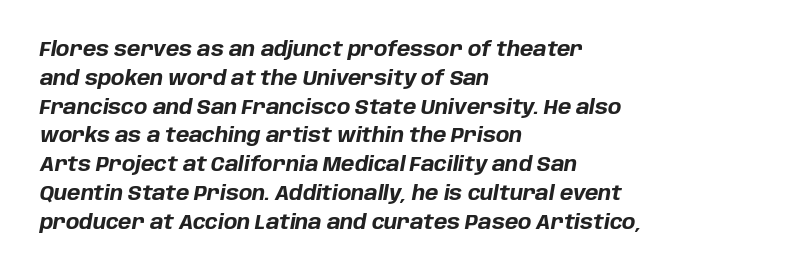
Horizontally, the lines are justified to the leading edge only. The typography opts for an oblique posture over an upright one. Set as a true bold cut, around the 700 mark. Letter spacing: default. Any mark beneath the type? The region is blank. The line-height multiplier appears to be the usual default.
